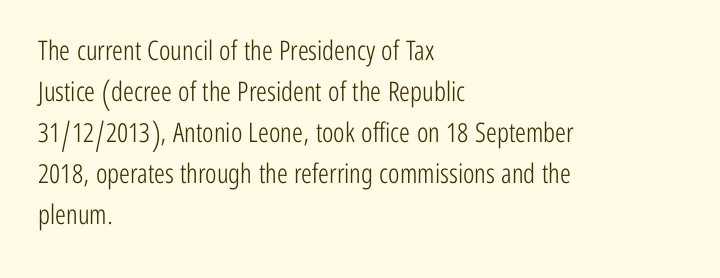
The image shows 27 px text type, upright; set left-aligned, normal line spacing (1.52x), normal letter spacing, not underlined.
